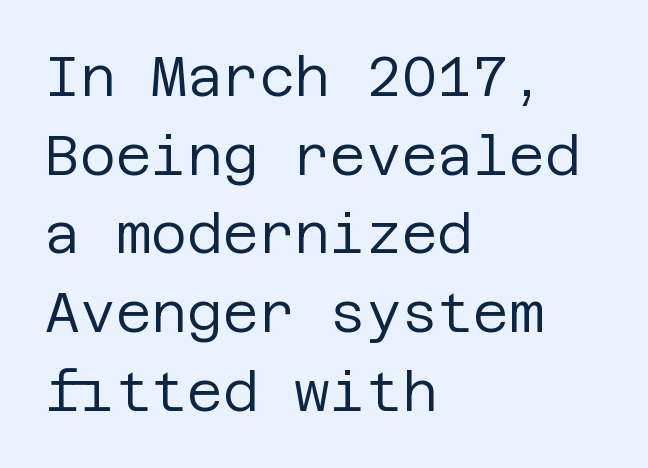
The image shows 55 px regular-weight sans-serif type, upright; set left-aligned, normal line spacing (1.43x), normal letter spacing, not underlined; low stroke contrast and a large x-height.
